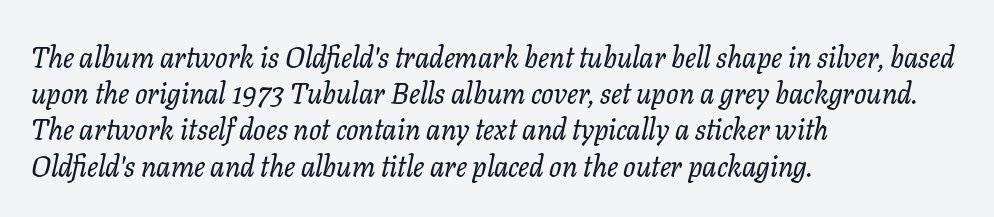
A clean baseline with only descenders dipping below it. Note the varied advance widths — an 'i' is clearly narrower than an 'm'. Does the copy run flush right? No — it runs flush left. The letterforms sit shoulder to shoulder at normal distance.
